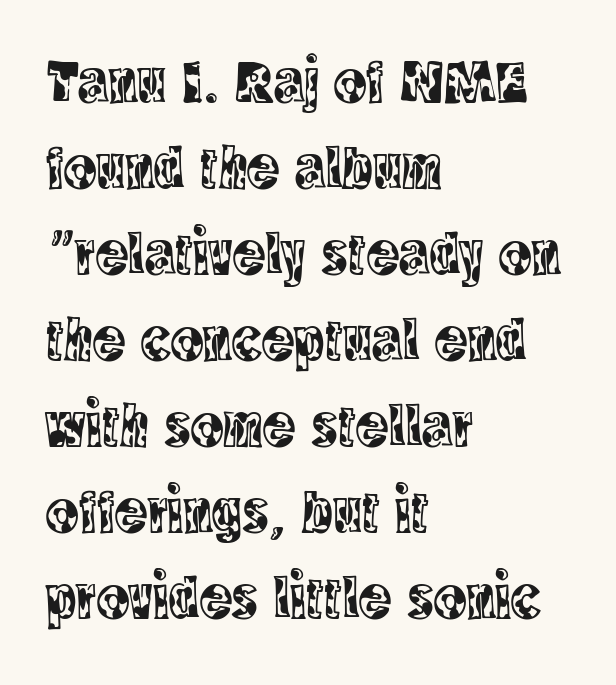
{"serif": "yes", "italic": "no", "width": "condensed", "x_height": "large", "monospaced": "no", "underline": "no", "align": "left", "line_spacing": "normal", "line_spacing_ratio": 1.41, "letter_spacing": "normal", "letter_spacing_em": 0.0, "glyph_px": 61}
